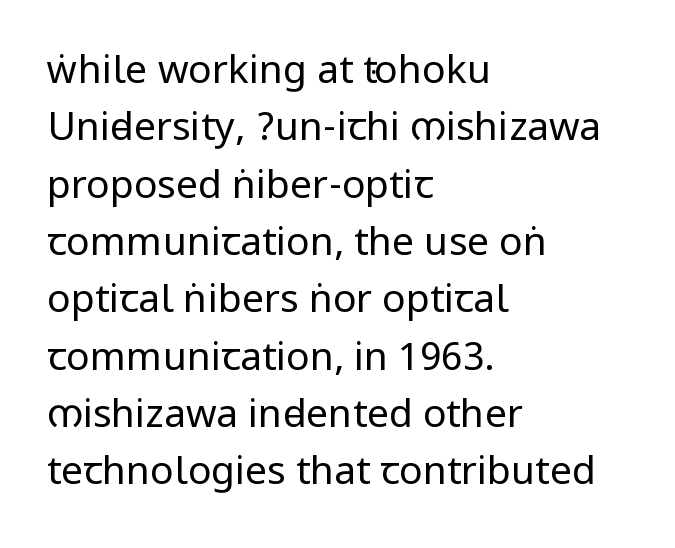
Descenders hang freely into open space. The rendering anchors every line to the left-hand side. Each letter's strokes conclude bluntly, with no projecting serifs. Characters remain perfectly vertical along every line.
